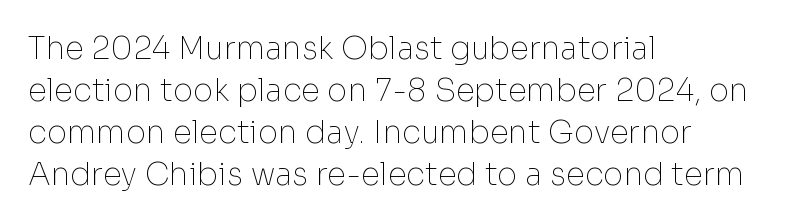
The image shows 31 px thin sans-serif type, upright; set left-aligned, normal line spacing (1.36x), normal letter spacing, not underlined; low stroke contrast and a medium x-height.
